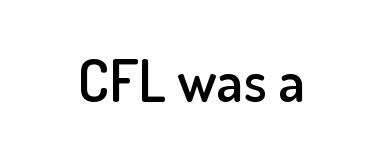
The image shows 58 px semibold sans-serif type, upright; set normal letter spacing, not underlined; low stroke contrast and a small x-height.
